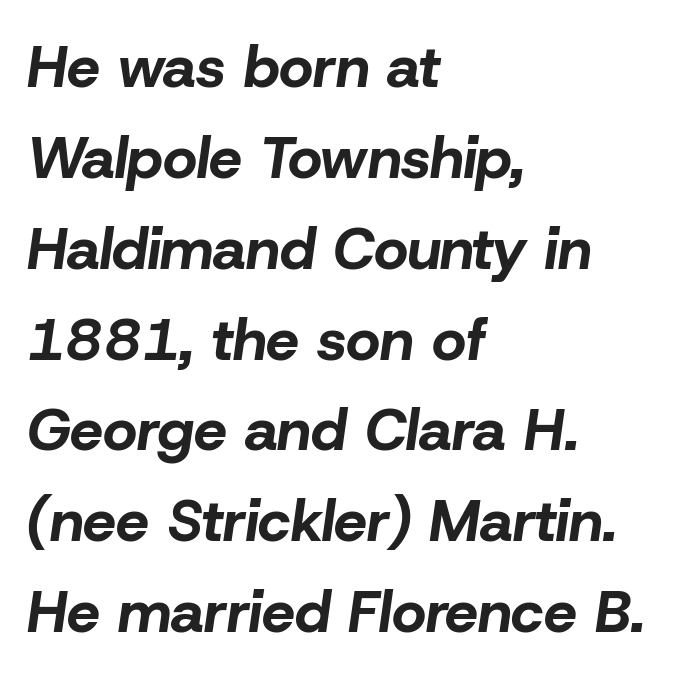
The image shows 59 px bold type, italic (leaning right); set left-aligned, normal line spacing (1.54x), normal letter spacing, not underlined; low stroke contrast and a medium x-height.
